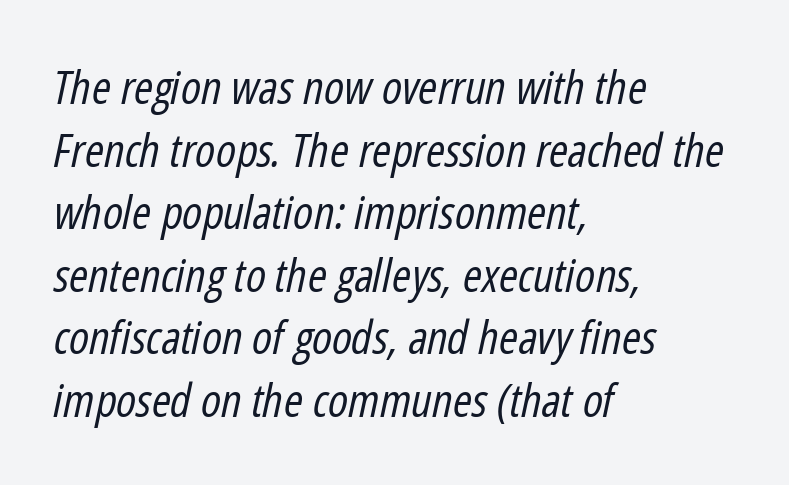
Q: Is the text bold? A: No.
Q: Is the text italic (slanted)? A: Yes, it leans right by about 12 degrees.
Q: Is the text underlined? A: No.
Q: How is the paragraph aligned? A: Left-aligned.
Q: Is the spacing between letters normal or unusually wide? A: Normal.
Q: Is the spacing between lines tight, normal or loose? A: Normal.
Q: Width (condensed, normal, or wide)? A: Condensed.
Q: Stroke contrast? A: Low.
Q: x-height? A: Medium.
Q: Monospaced? A: No.
